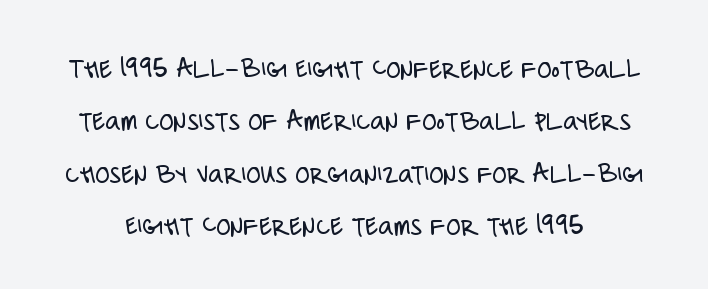
The image shows 29 px light, condensed sans-serif type, upright; set line spacing 1.81x, normal letter spacing, not underlined; low stroke contrast and a large x-height.
